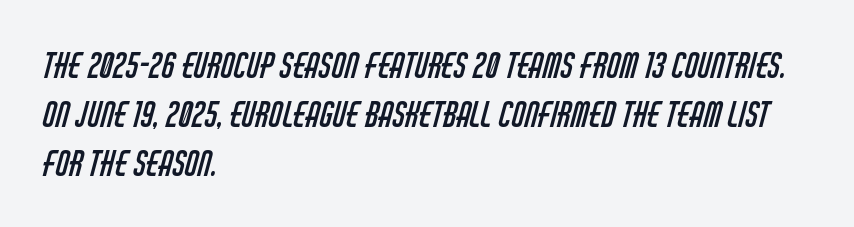
Q: Is the text bold? A: No.
Q: Is the typeface a serif or a sans-serif typeface? A: Sans-serif.
Q: Is the text underlined? A: No.
Q: How is the paragraph aligned? A: Left-aligned.
Q: Is the spacing between letters normal or unusually wide? A: Normal.
Q: Is the spacing between lines tight, normal or loose? A: Normal.
Q: Width (condensed, normal, or wide)? A: Condensed.
Q: Stroke contrast? A: Low.
Q: x-height? A: Large.
Q: Monospaced? A: No.
